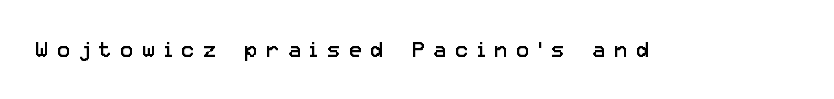
Q: Is the text bold? A: No.
Q: Is the text italic (slanted)? A: No, it is upright.
Q: Is the text underlined? A: No.
Q: Is the spacing between letters normal or unusually wide? A: Unusually wide.
